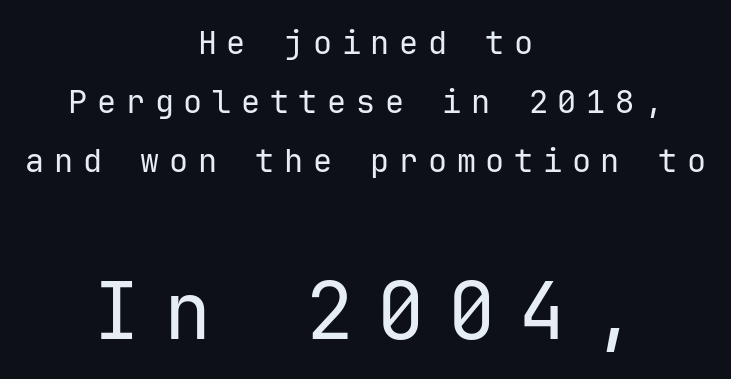
The image shows 79 px regular-weight sans-serif type, upright; set centered, line spacing 1.84x, unusually wide letter spacing (+0.3 em), not underlined; the second (bottom) block is 2.47x larger; low stroke contrast and a medium x-height.
